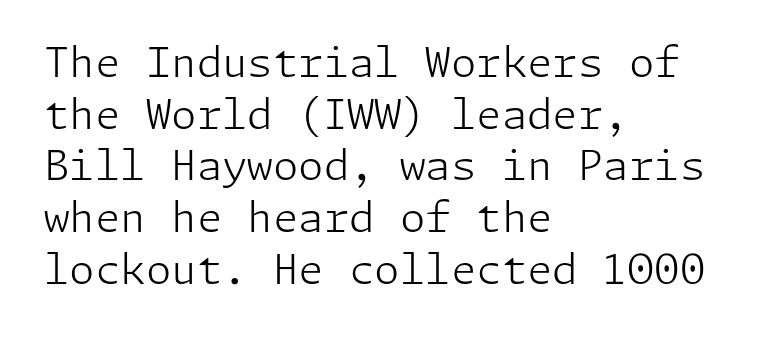
The image shows 41 px light sans-serif type, upright; set left-aligned, normal line spacing (1.26x), normal letter spacing, not underlined; low stroke contrast and a medium x-height.
